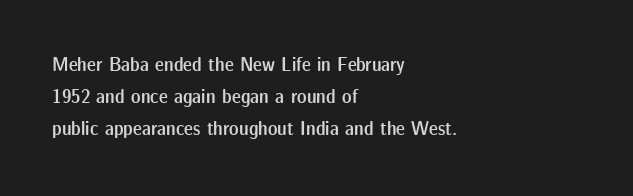
Q: Is the text bold? A: Semi-bold.
Q: Is the text italic (slanted)? A: No, it is upright.
Q: Is the text underlined? A: No.
Q: How is the paragraph aligned? A: Left-aligned.
Q: Is the spacing between letters normal or unusually wide? A: Normal.
Q: Is the spacing between lines tight, normal or loose? A: Normal.
